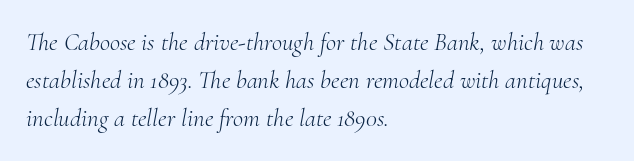
The image shows 25 px text type, italic (leaning right); set left-aligned, normal line spacing (1.53x), normal letter spacing, not underlined.
